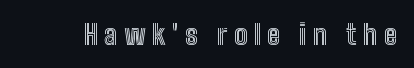
The baseline area is clear. A roman cut, with each character standing at attention. Note the varied advance widths — an 'i' is clearly narrower than an 'm'. In terms of letterspacing, this is a distinctly airy, spread setting.
